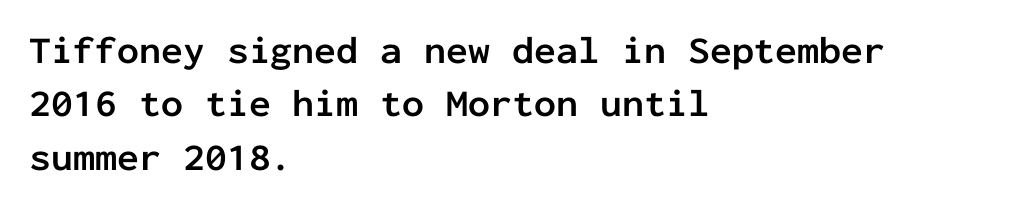
Q: Is the text bold? A: Yes.
Q: Is the text italic (slanted)? A: No, it is upright.
Q: Is the typeface a serif or a sans-serif typeface? A: Sans-serif.
Q: Is the text underlined? A: No.
Q: How is the paragraph aligned? A: Left-aligned.
Q: Is the spacing between letters normal or unusually wide? A: Normal.
Q: Is the spacing between lines tight, normal or loose? A: Normal.
Q: Width (condensed, normal, or wide)? A: Normal.
Q: Stroke contrast? A: Low.
Q: x-height? A: Medium.
Q: Monospaced? A: Yes.
